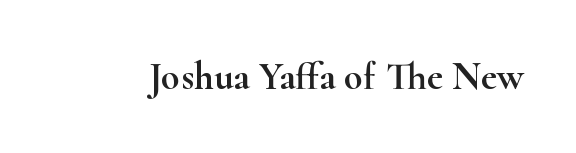
Small tapered or slab feet sit at the stroke ends, so this counts as serif. Does extra space separate the letters? No, they use regular spacing. The face used here is proportionally spaced, like ordinary book or web type. Type without underlining.
